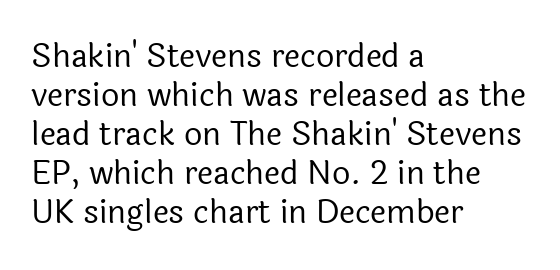
{"serif": "no", "italic": "no", "bold": "no", "weight": "regular", "width": "normal", "x_height": "medium", "monospaced": "no", "underline": "no", "align": "left", "line_spacing_ratio": 1.22, "letter_spacing": "normal", "letter_spacing_em": 0.0, "glyph_px": 32}
